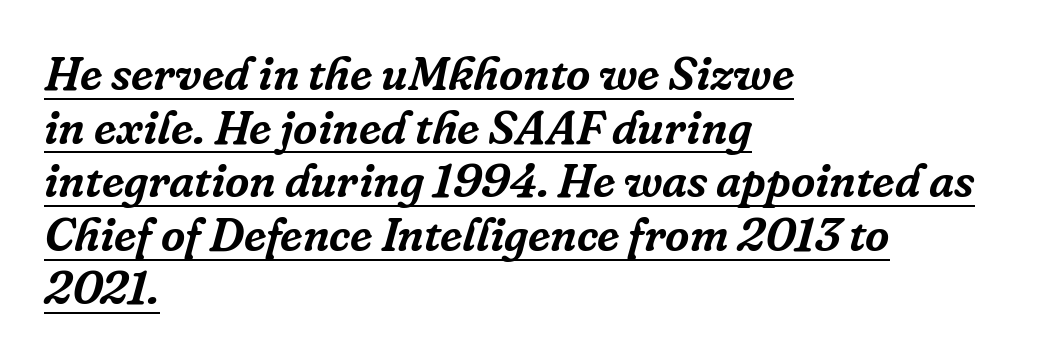
How would I describe the line gaps? Narrow and economical. The glyphs look as if they've been sheared to an angle. Standard letterfit; no display-style spreading of the glyphs. Alignment: flush left.
